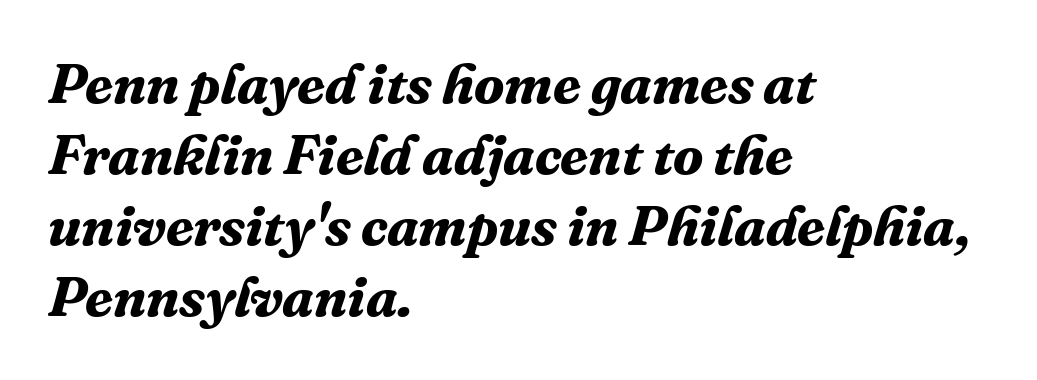
{"serif": "yes", "italic": "yes", "lean": "right", "slant_degrees": 16, "bold": "yes", "weight": "bold", "width": "normal", "stroke_contrast": "medium", "x_height": "medium", "monospaced": "no", "underline": "no", "align": "left", "line_spacing": "normal", "line_spacing_ratio": 1.27, "letter_spacing": "normal", "letter_spacing_em": 0.0, "glyph_px": 56}
